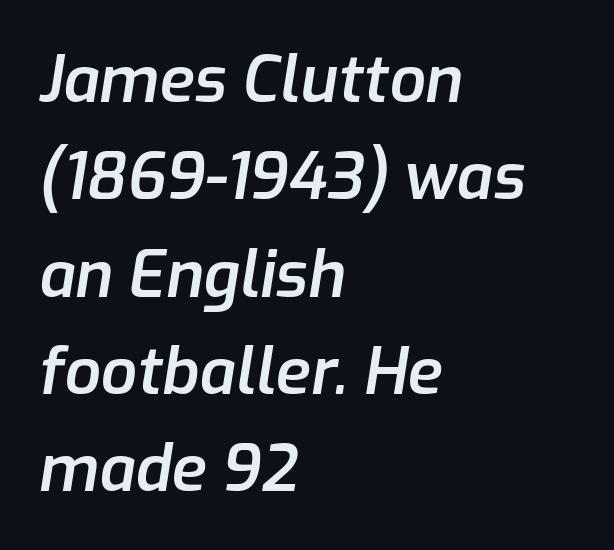
Clear beneath every line of the passage. One glance says typical: line gaps are just what's usual. Here the designer chose a conventional face with non-uniform glyph widths. Heft: intermediate — a semibold. Visually the block forms a straight wall on the left and a jagged coastline on the right. Honestly, the letter spacing is just normal — you wouldn't notice it.
